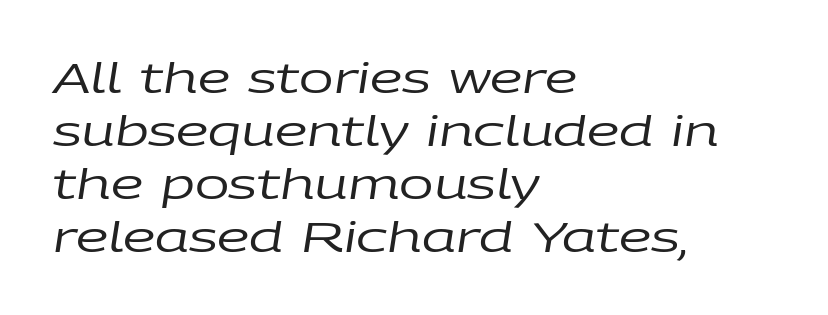
{"italic": "yes", "lean": "right", "slant_degrees": 9, "bold": "no", "weight": "regular", "width": "wide", "stroke_contrast": "low", "x_height": "large", "monospaced": "no", "underline": "no", "align": "left", "line_spacing": "normal", "line_spacing_ratio": 1.29, "letter_spacing": "normal", "letter_spacing_em": 0.0, "glyph_px": 41}
